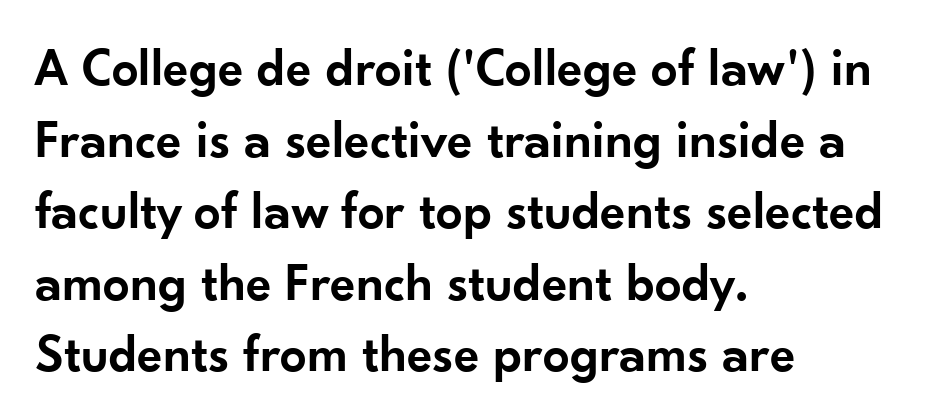
The image shows 53 px semibold sans-serif type, upright; set left-aligned, normal line spacing (1.35x), normal letter spacing, not underlined; low stroke contrast and a small x-height.
